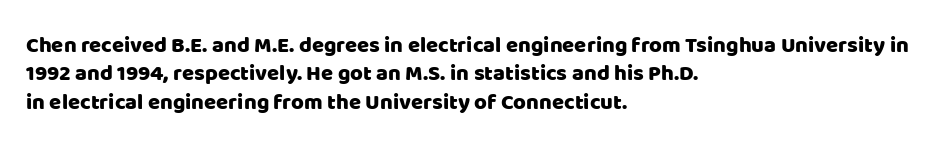
Q: Is the text italic (slanted)? A: No, it is upright.
Q: Is the text underlined? A: No.
Q: How is the paragraph aligned? A: Left-aligned.
Q: Is the spacing between letters normal or unusually wide? A: Normal.
Q: Is the spacing between lines tight, normal or loose? A: Normal.
